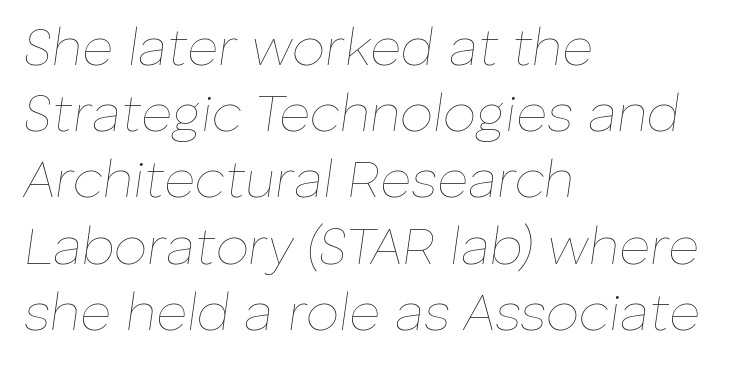
The image shows 53 px thin type, italic (leaning right); set left-aligned, normal line spacing (1.25x), normal letter spacing, not underlined; low stroke contrast and a medium x-height.
